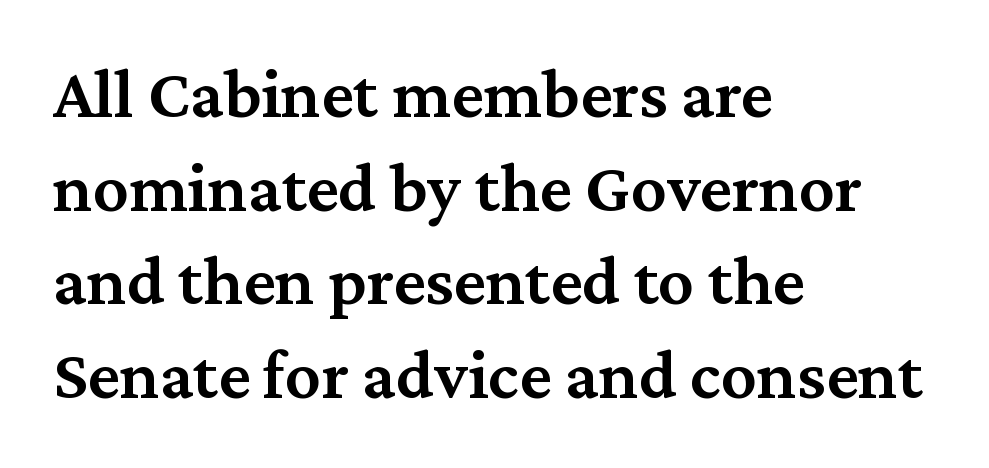
{"serif": "yes", "italic": "no", "bold": "semi", "weight": "semibold", "width": "normal", "stroke_contrast": "medium", "x_height": "medium", "monospaced": "no", "underline": "no", "align": "left", "line_spacing": "normal", "line_spacing_ratio": 1.32, "letter_spacing": "normal", "letter_spacing_em": 0.0, "glyph_px": 71}
